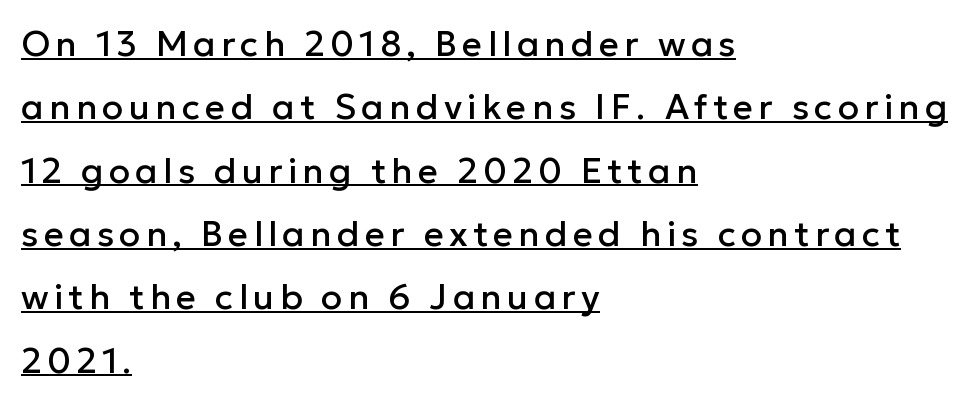
The image shows 35 px sans-serif type, upright; set left-aligned, line spacing 1.81x, underlined; low stroke contrast and a medium x-height.
